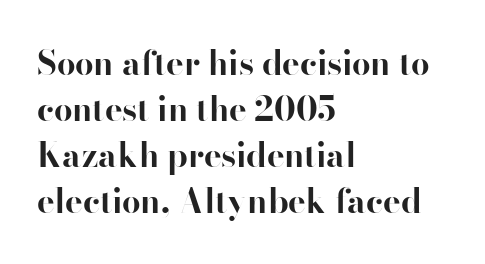
The image shows 33 px bold sans-serif type, upright; set left-aligned, normal line spacing (1.39x), normal letter spacing, not underlined; high stroke contrast and a small x-height.
